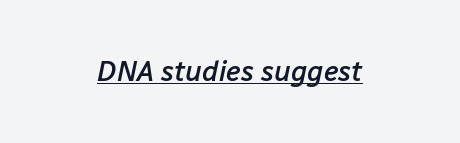
Slightly chunky letters — semibold, I'd say, not full bold. Slant detected: the letters are inclined. Looks like regular typesetting: each glyph gets only the width it needs. Honestly, the letter spacing is just normal — you wouldn't notice it. This rendering features underlined lettering.
